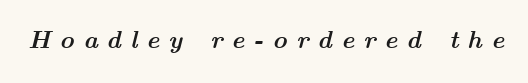
Q: Is the text bold? A: Yes.
Q: Is the text italic (slanted)? A: Yes, it leans right by about 14 degrees.
Q: Is the text underlined? A: No.
Q: Is the spacing between letters normal or unusually wide? A: Unusually wide.
